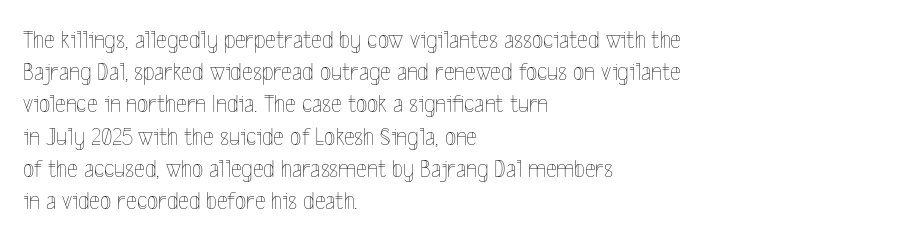
The image shows 26 px text type, upright; set left-aligned, line spacing 1.24x, normal letter spacing, not underlined.
